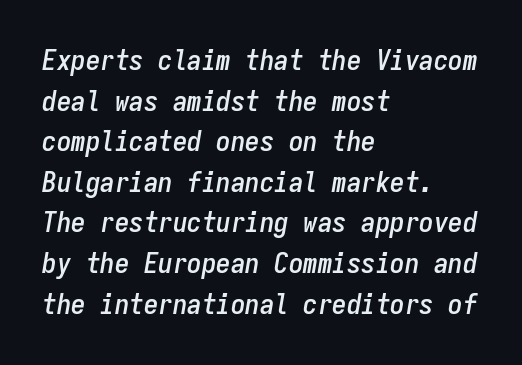
Q: Is the text italic (slanted)? A: Yes, it leans right by about 9 degrees.
Q: Is the text underlined? A: No.
Q: How is the paragraph aligned? A: Left-aligned.
Q: Is the spacing between letters normal or unusually wide? A: Normal.
Q: Is the spacing between lines tight, normal or loose? A: Normal.
Q: Width (condensed, normal, or wide)? A: Condensed.
Q: Stroke contrast? A: Low.
Q: x-height? A: Medium.
Q: Monospaced? A: Yes.
